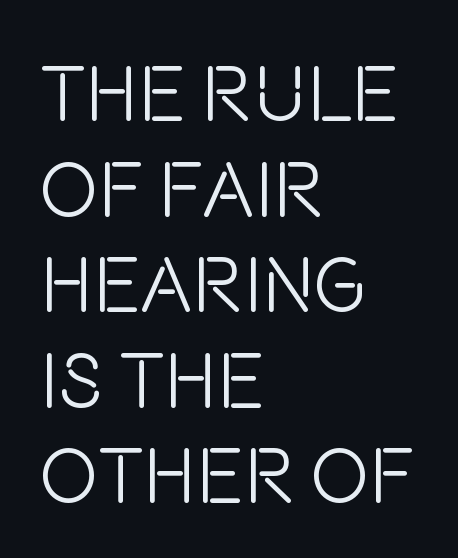
The image shows 79 px light, condensed sans-serif type, upright; set left-aligned, line spacing 1.21x, normal letter spacing, not underlined; low stroke contrast and a large x-height.
